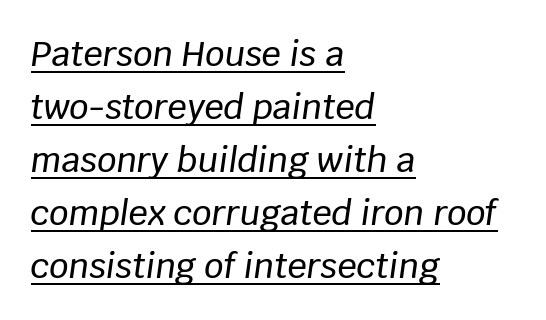
Q: Is the text italic (slanted)? A: Yes, it leans right by about 8 degrees.
Q: Is the text underlined? A: Yes.
Q: How is the paragraph aligned? A: Left-aligned.
Q: Is the spacing between letters normal or unusually wide? A: Normal.
Q: Is the spacing between lines tight, normal or loose? A: Normal.
Q: Width (condensed, normal, or wide)? A: Normal.
Q: Stroke contrast? A: Low.
Q: x-height? A: Large.
Q: Monospaced? A: No.
